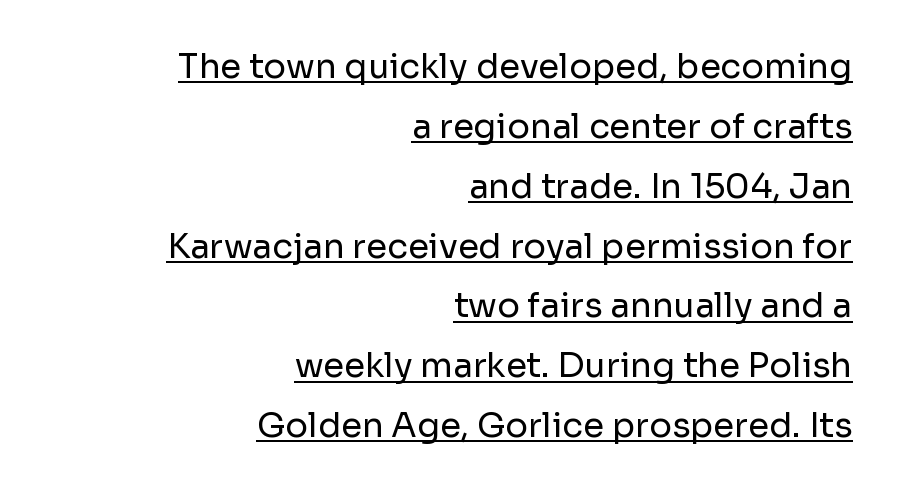
The image shows 34 px regular-weight sans-serif type, upright; set right-aligned, line spacing 1.76x, normal letter spacing, underlined; low stroke contrast and a medium x-height.
